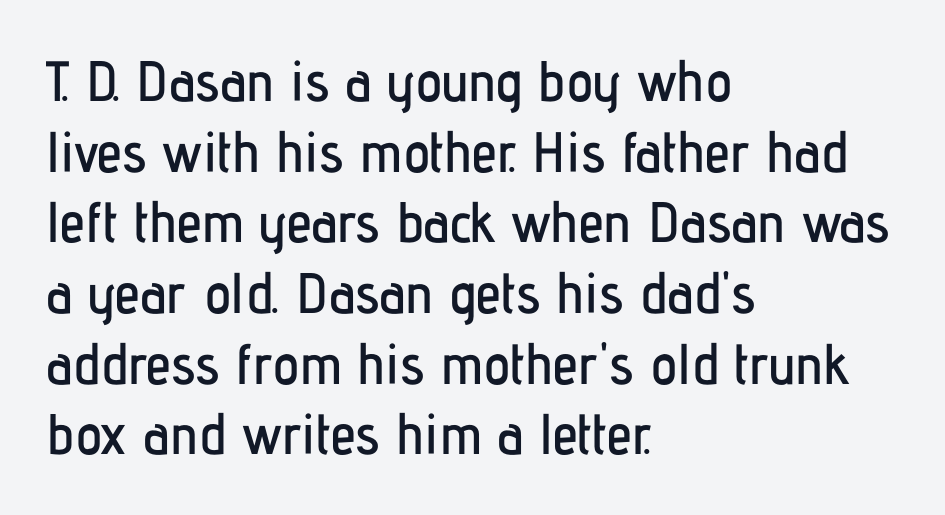
{"serif": "no", "italic": "no", "width": "condensed", "stroke_contrast": "low", "x_height": "medium", "monospaced": "no", "underline": "no", "align": "left", "line_spacing_ratio": 1.24, "letter_spacing": "normal", "letter_spacing_em": 0.0, "glyph_px": 57}
